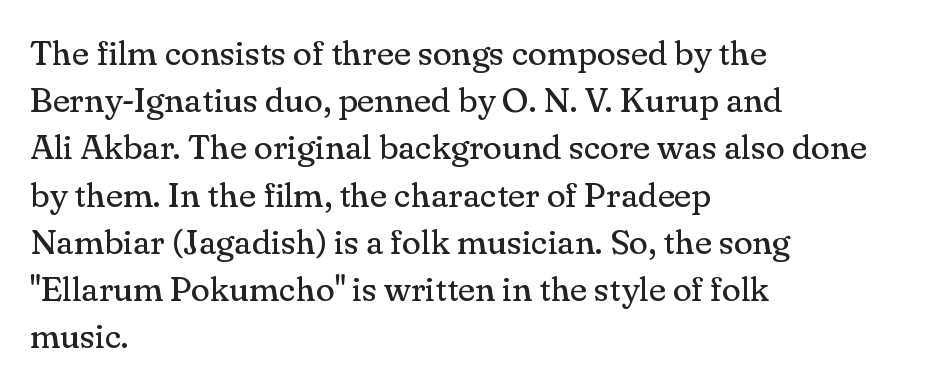
Q: Is the text bold? A: No.
Q: Is the text italic (slanted)? A: No, it is upright.
Q: Is the typeface a serif or a sans-serif typeface? A: Serif.
Q: Is the text underlined? A: No.
Q: How is the paragraph aligned? A: Left-aligned.
Q: Is the spacing between letters normal or unusually wide? A: Normal.
Q: Is the spacing between lines tight, normal or loose? A: Normal.
Q: Width (condensed, normal, or wide)? A: Normal.
Q: Stroke contrast? A: Medium.
Q: x-height? A: Small.
Q: Monospaced? A: No.
